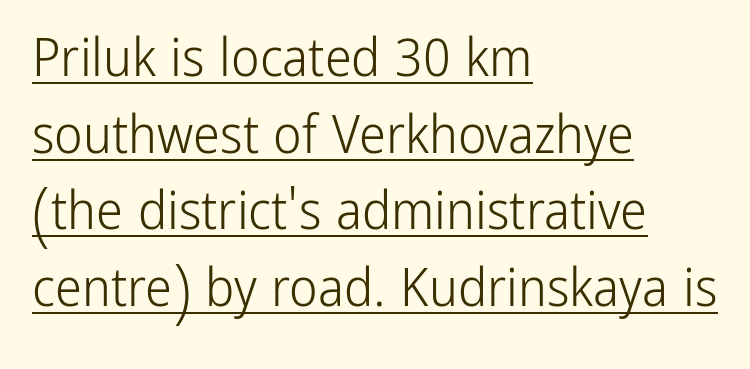
Q: Is the text bold? A: No.
Q: Is the text italic (slanted)? A: No, it is upright.
Q: Is the typeface a serif or a sans-serif typeface? A: Sans-serif.
Q: Is the text underlined? A: Yes.
Q: How is the paragraph aligned? A: Left-aligned.
Q: Is the spacing between letters normal or unusually wide? A: Normal.
Q: Is the spacing between lines tight, normal or loose? A: Normal.
Q: Width (condensed, normal, or wide)? A: Condensed.
Q: Stroke contrast? A: Low.
Q: x-height? A: Medium.
Q: Monospaced? A: No.
